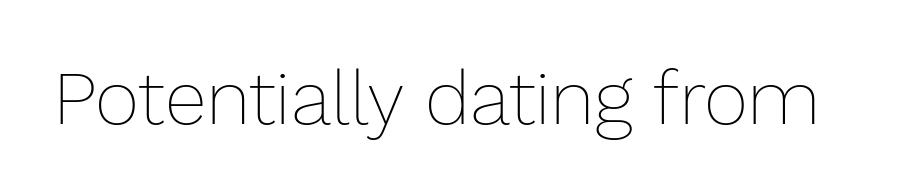
The image shows 76 px thin type, upright; set normal letter spacing, not underlined; low stroke contrast and a medium x-height.
